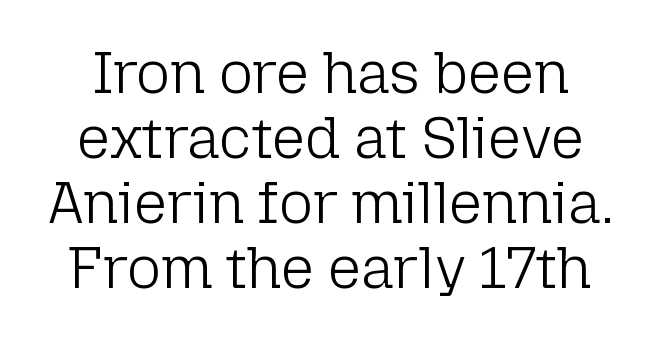
Designer's note — italics off, roman on. Do the characters align in a grid? No, the font is proportional. Each row of text sits above clean, open space. Is there much room between lines? No — they nearly touch. Ink coverage per letter is moderate at most. Nope, no serifs anywhere on these letters.
